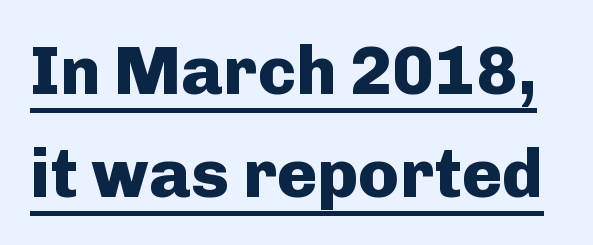
{"serif": "no", "italic": "no", "bold": "yes", "weight": "heavy", "width": "normal", "stroke_contrast": "low", "x_height": "medium", "monospaced": "no", "underline": "yes", "line_spacing": "normal", "line_spacing_ratio": 1.52, "letter_spacing": "normal", "letter_spacing_em": 0.0, "glyph_px": 68}
